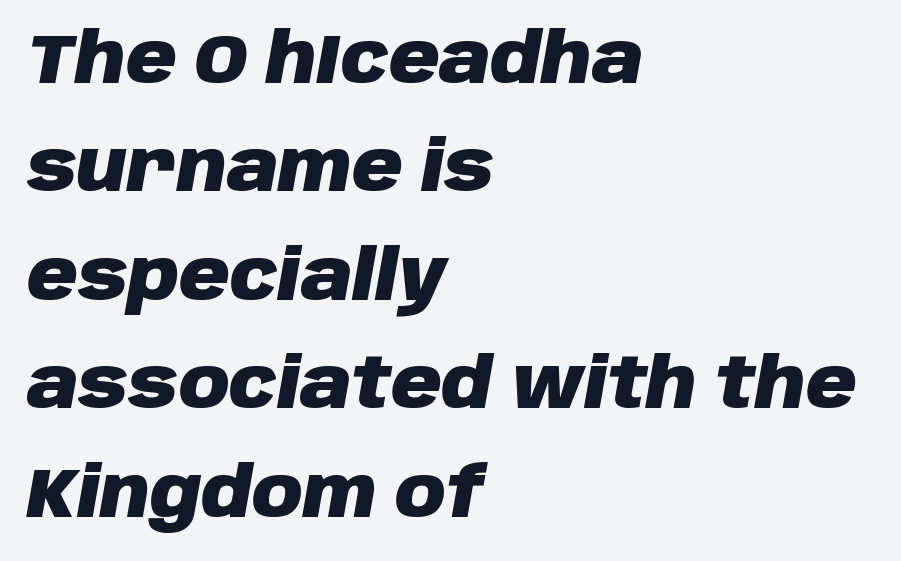
{"italic": "yes", "lean": "right", "slant_degrees": 10, "bold": "yes", "weight": "heavy", "width": "normal", "stroke_contrast": "low", "x_height": "large", "monospaced": "no", "underline": "no", "align": "left", "line_spacing": "normal", "line_spacing_ratio": 1.55, "letter_spacing": "normal", "letter_spacing_em": 0.0, "glyph_px": 70}
